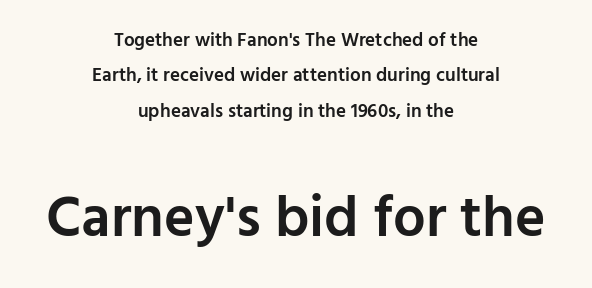
The image shows 58 px semibold sans-serif type, upright; set centered, line spacing 1.86x, normal letter spacing, not underlined; the second (bottom) block is 3.05x larger; low stroke contrast and a medium x-height.
